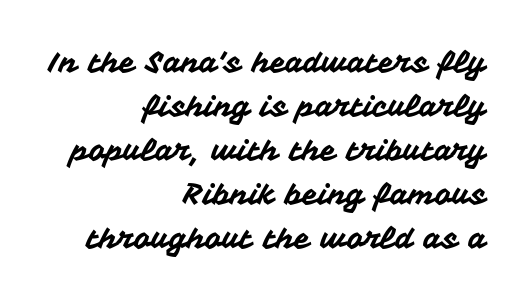
The image shows 29 px sans-serif type; set right-aligned, normal line spacing (1.52x), normal letter spacing, not underlined; medium stroke contrast and a medium x-height.
